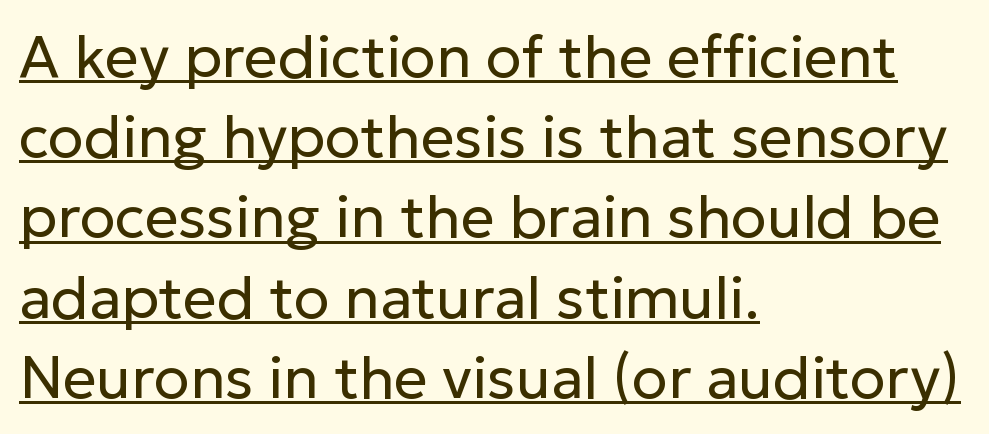
The image shows 59 px regular-weight sans-serif type, upright; set left-aligned, normal line spacing (1.36x), normal letter spacing, underlined; low stroke contrast and a medium x-height.
